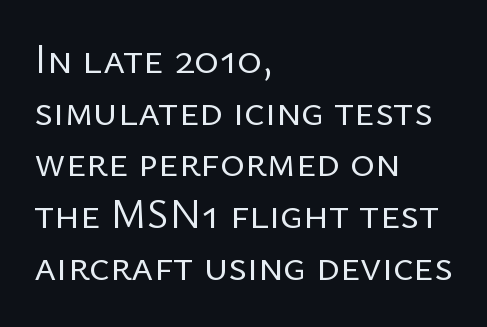
The letterforms sit at book weight or below. Serif or sans? Sans — the stroke terminals are bare. Ascenders rise straight up at ninety degrees. Descender tails drop into unmarked territory. Tracking here is standard; glyphs follow each other at the usual distance.
